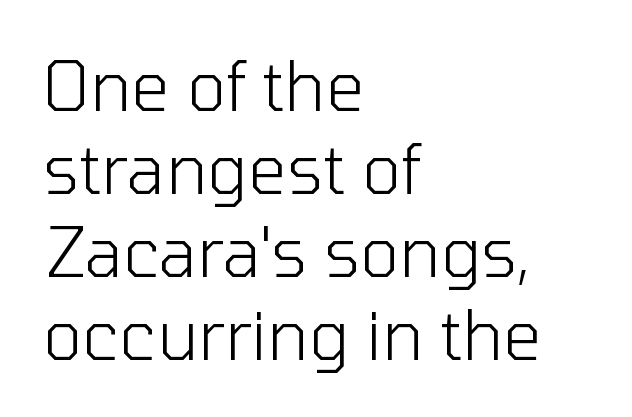
The image shows 68 px light sans-serif type, upright; set left-aligned, line spacing 1.22x, normal letter spacing, not underlined; low stroke contrast and a medium x-height.
